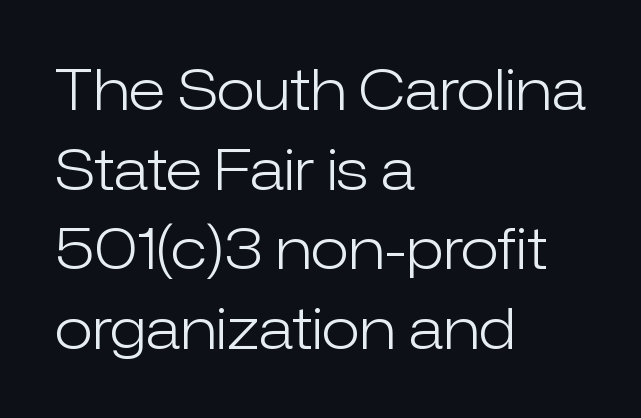
{"serif": "no", "italic": "no", "bold": "no", "weight": "light", "width": "normal", "stroke_contrast": "low", "x_height": "medium", "monospaced": "no", "underline": "no", "align": "left", "line_spacing": "normal", "line_spacing_ratio": 1.42, "letter_spacing": "normal", "letter_spacing_em": 0.0, "glyph_px": 56}
